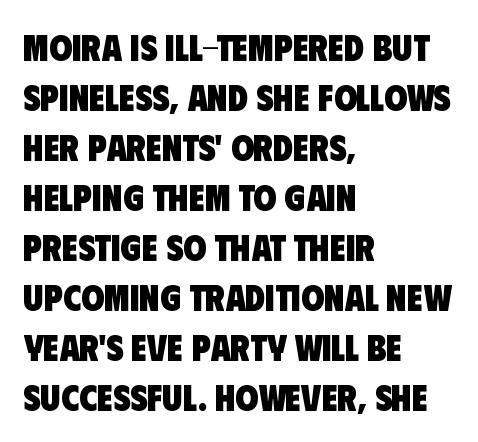
{"serif": "no", "bold": "yes", "weight": "heavy", "width": "condensed", "stroke_contrast": "low", "x_height": "large", "monospaced": "no", "underline": "no", "align": "left", "line_spacing": "normal", "line_spacing_ratio": 1.35, "letter_spacing": "normal", "letter_spacing_em": 0.0, "glyph_px": 37}
